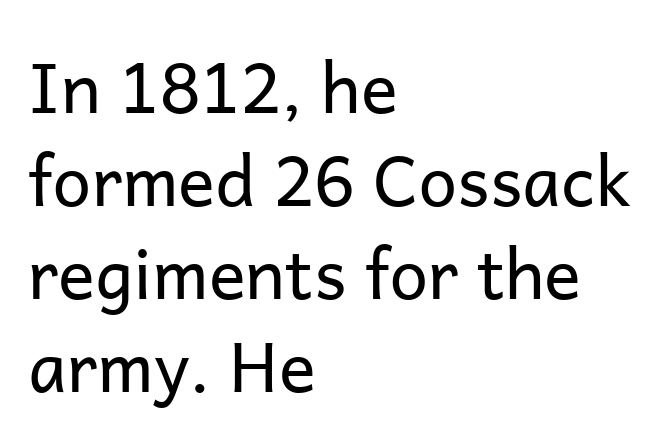
The image shows 69 px regular-weight sans-serif type, upright; set left-aligned, normal line spacing (1.35x), normal letter spacing, not underlined; low stroke contrast and a medium x-height.
